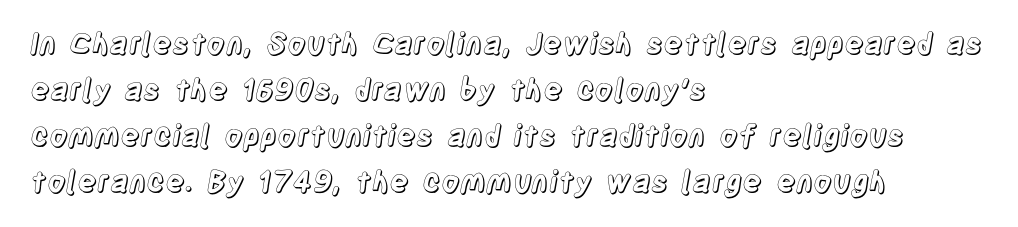
Q: Is the text italic (slanted)? A: Yes.
Q: Is the text underlined? A: No.
Q: How is the paragraph aligned? A: Left-aligned.
Q: Is the spacing between letters normal or unusually wide? A: Normal.
Q: Is the spacing between lines tight, normal or loose? A: Normal.
Q: Width (condensed, normal, or wide)? A: Condensed.
Q: x-height? A: Large.
Q: Monospaced? A: No.
